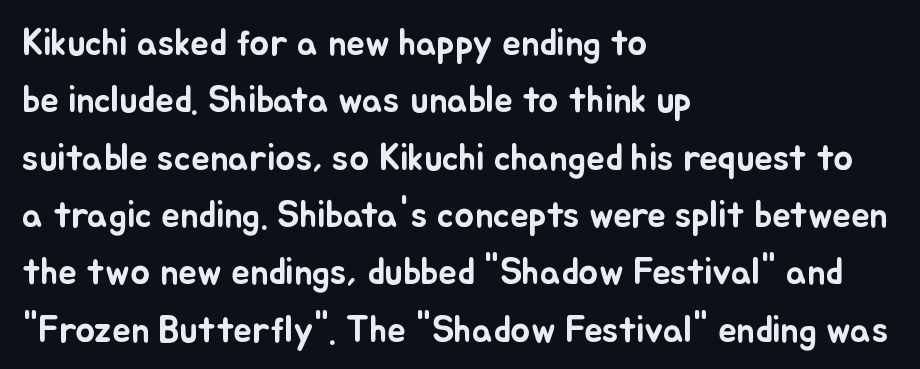
Any mark beneath the type? The region is blank. The letters stand upright; this is a roman face. Observe the ordinary spacing: letters are neighbours, not strangers. The face used here is proportionally spaced, like ordinary book or web type. The block of text has a typical density, with ordinary space between rows. The paragraph shown leans on its left margin.
